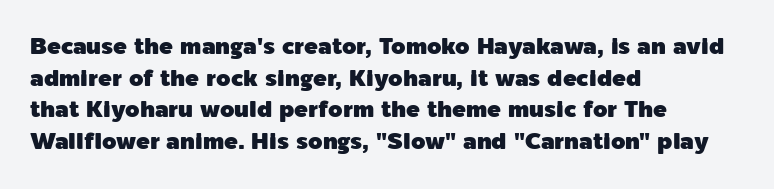
The image shows 23 px text type, upright; set left-aligned, normal line spacing (1.37x), normal letter spacing, not underlined.
